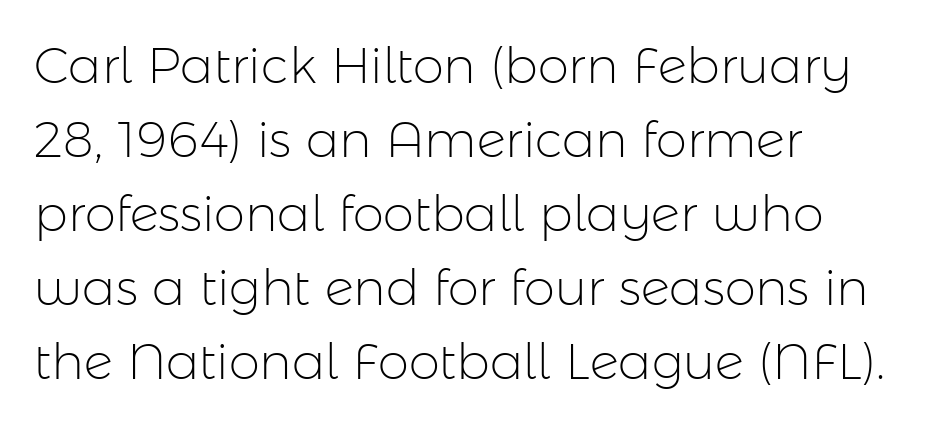
The image shows 50 px light sans-serif type, upright; set left-aligned, normal line spacing (1.48x), normal letter spacing, not underlined; low stroke contrast and a medium x-height.
